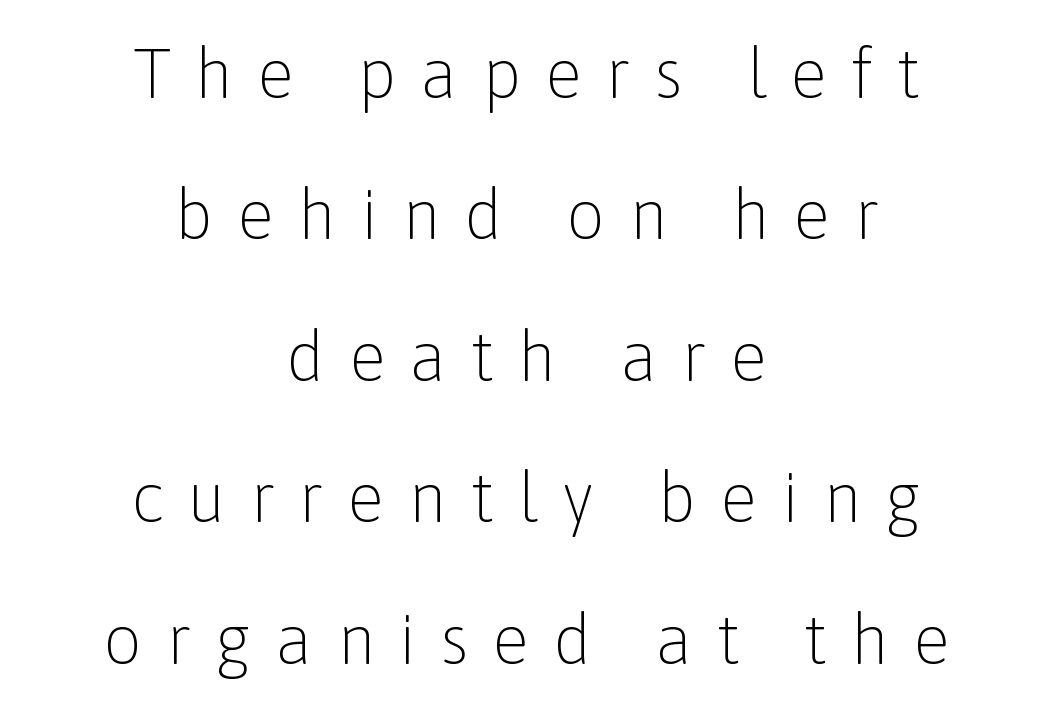
The image shows 69 px light sans-serif type, upright; set centered, loose line spacing (2.05x), unusually wide letter spacing (+0.34 em), not underlined; low stroke contrast and a medium x-height.
